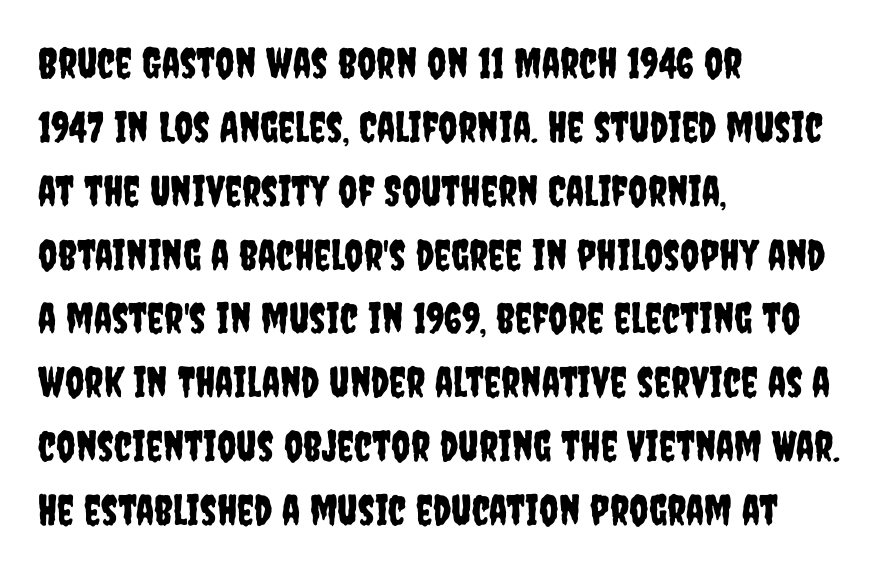
Q: Is the text italic (slanted)? A: No, it is upright.
Q: Is the typeface a serif or a sans-serif typeface? A: Sans-serif.
Q: Is the text underlined? A: No.
Q: How is the paragraph aligned? A: Left-aligned.
Q: Is the spacing between letters normal or unusually wide? A: Normal.
Q: Is the spacing between lines tight, normal or loose? A: Normal.
Q: Width (condensed, normal, or wide)? A: Condensed.
Q: Stroke contrast? A: Low.
Q: x-height? A: Large.
Q: Monospaced? A: No.
